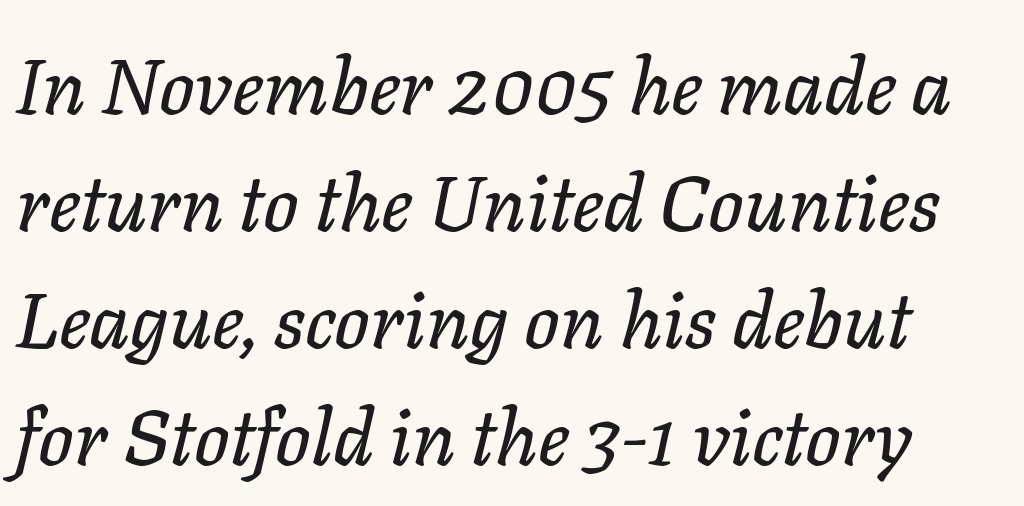
Successive baselines arrive at the customary interval. Clear beneath every line of the passage. The axis of the letterforms is tilted away from vertical. What stands out about the letter spacing? Nothing — it is the standard amount. Looks like regular typesetting: each glyph gets only the width it needs.
